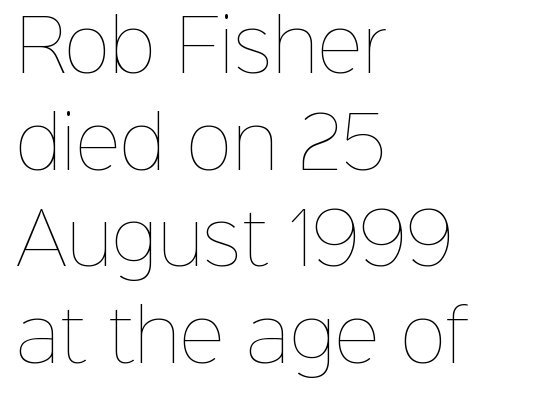
The letters stand upright; this is a roman face. The space beneath each line is pristine and unruled. These lines are rendered in a variable-pitch font. Line spacing here is normal.
